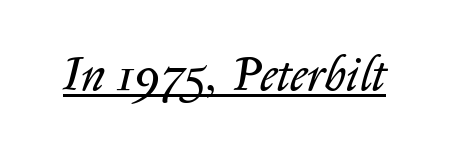
Proportional: the letters do not fall into vertical columns. Is the type heavy? It reads as light-to-regular instead. Posture: slanted. Underlined type. Each word holds together tightly as a unit, with standard inter-letter gaps.
